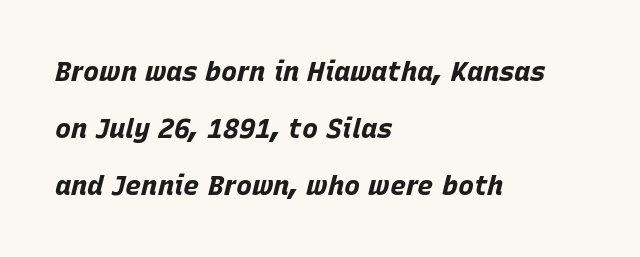
Leading: increased. The foot of each line stays bare and open. Students, note that the glyphs here touch the page at normal intervals. Thick stems and heavy bowls — unmistakably bold.
